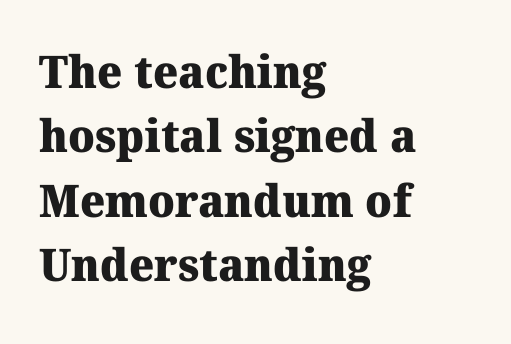
{"serif": "yes", "bold": "yes", "weight": "heavy", "width": "normal", "stroke_contrast": "medium", "x_height": "medium", "monospaced": "no", "underline": "no", "align": "left", "line_spacing": "normal", "line_spacing_ratio": 1.43, "letter_spacing": "normal", "letter_spacing_em": 0.0, "glyph_px": 45}
